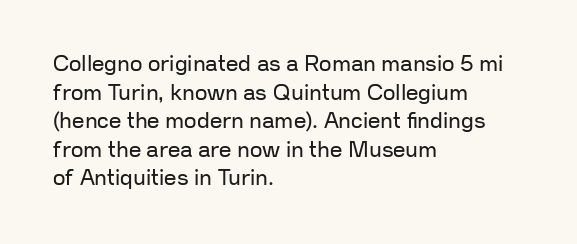
Check the space under the baseline: it is left empty. Characters follow at the spacing the type designer built in. These glyphs show unthickened strokes, regular width or finer. This is the regular roman posture of the typeface. A typesetter would call this leading conventional body-copy spacing. The compositor pushed each line to the left boundary.
